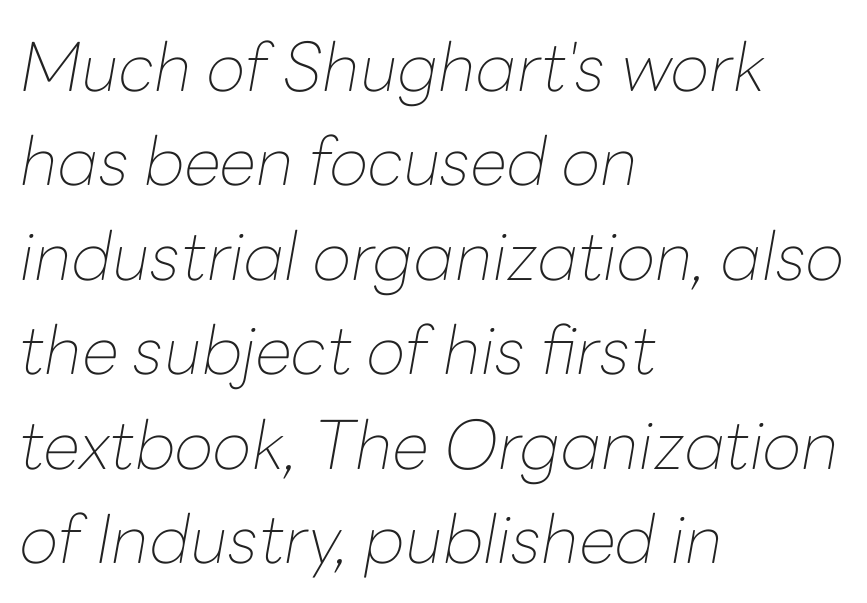
{"italic": "yes", "lean": "right", "slant_degrees": 10, "bold": "no", "weight": "thin", "width": "normal", "stroke_contrast": "low", "x_height": "medium", "monospaced": "no", "underline": "no", "align": "left", "line_spacing": "normal", "line_spacing_ratio": 1.41, "letter_spacing": "normal", "letter_spacing_em": 0.0, "glyph_px": 67}
